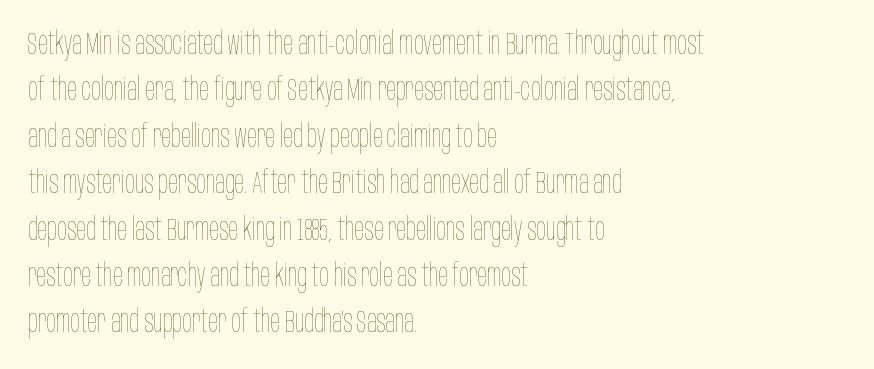
Q: Is the text bold? A: No.
Q: Is the text italic (slanted)? A: No, it is upright.
Q: Is the text underlined? A: No.
Q: How is the paragraph aligned? A: Left-aligned.
Q: Is the spacing between letters normal or unusually wide? A: Normal.
Q: Is the spacing between lines tight, normal or loose? A: Normal.
Q: Width (condensed, normal, or wide)? A: Condensed.
Q: Stroke contrast? A: Low.
Q: x-height? A: Large.
Q: Monospaced? A: No.
